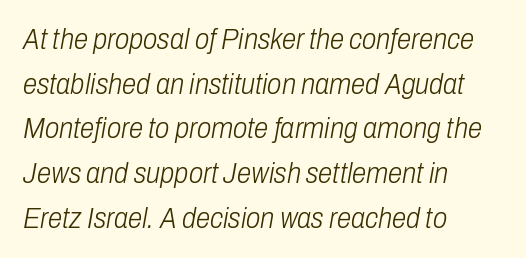
Q: Is the text bold? A: No.
Q: Is the text italic (slanted)? A: Yes, it leans right by about 10 degrees.
Q: Is the text underlined? A: No.
Q: How is the paragraph aligned? A: Left-aligned.
Q: Is the spacing between letters normal or unusually wide? A: Normal.
Q: Is the spacing between lines tight, normal or loose? A: Normal.
Q: Width (condensed, normal, or wide)? A: Condensed.
Q: Stroke contrast? A: Low.
Q: x-height? A: Medium.
Q: Monospaced? A: No.
